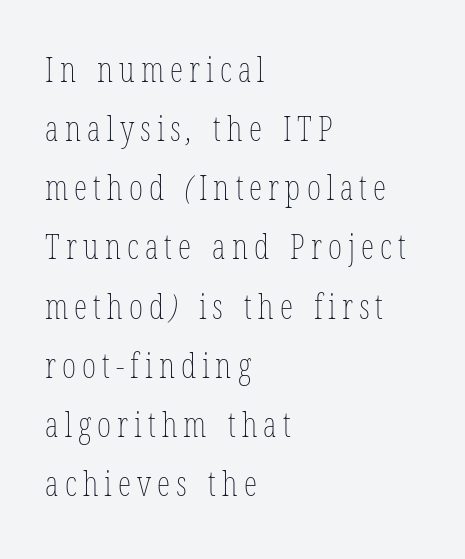
The image shows 34 px thin, condensed type; set left-aligned, line spacing 1.74x, not underlined; low stroke contrast and a medium x-height.
